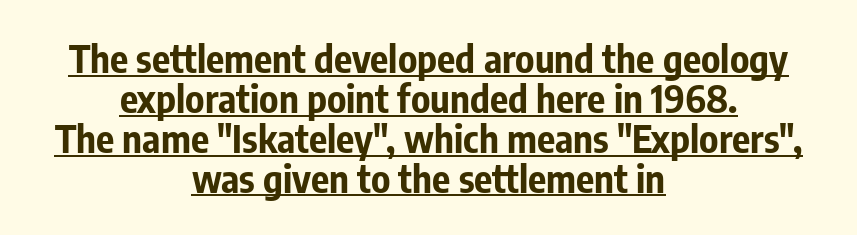
Q: Is the text bold? A: Yes.
Q: Is the text italic (slanted)? A: No, it is upright.
Q: Is the typeface a serif or a sans-serif typeface? A: Sans-serif.
Q: Is the text underlined? A: Yes.
Q: How is the paragraph aligned? A: Centered.
Q: Is the spacing between letters normal or unusually wide? A: Normal.
Q: Is the spacing between lines tight, normal or loose? A: Tight.
Q: Width (condensed, normal, or wide)? A: Condensed.
Q: Stroke contrast? A: Low.
Q: x-height? A: Medium.
Q: Monospaced? A: No.
